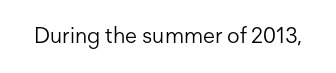
{"italic": "no", "bold": "no", "underline": "no", "letter_spacing": "normal", "letter_spacing_em": 0.0, "glyph_px": 22}
